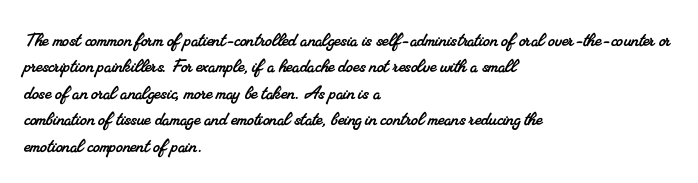
Q: Is the text underlined? A: No.
Q: How is the paragraph aligned? A: Left-aligned.
Q: Is the spacing between letters normal or unusually wide? A: Normal.
